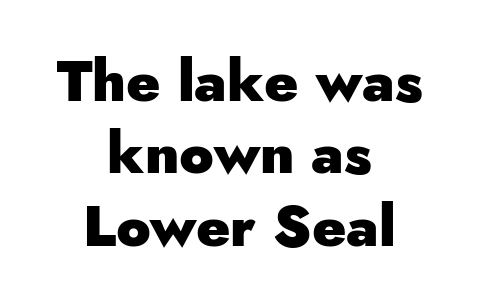
Evenly set lines give the paragraph a standard silhouette. The axis of the letterforms is exactly vertical. These lines are rendered in a variable-pitch font. Just letters on the line, the space beneath them empty.
